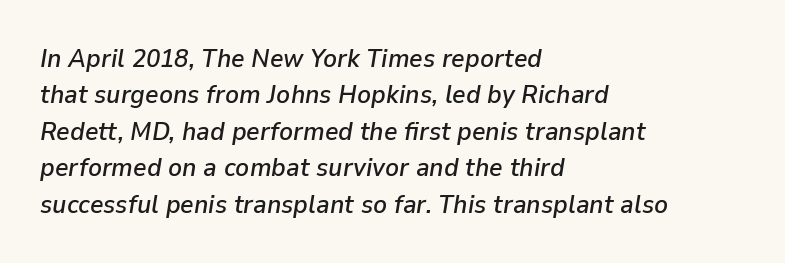
{"italic": "yes", "lean": "right", "slant_degrees": 9, "underline": "no", "align": "left", "line_spacing": "normal", "line_spacing_ratio": 1.4, "letter_spacing": "normal", "letter_spacing_em": 0.0, "glyph_px": 26}
